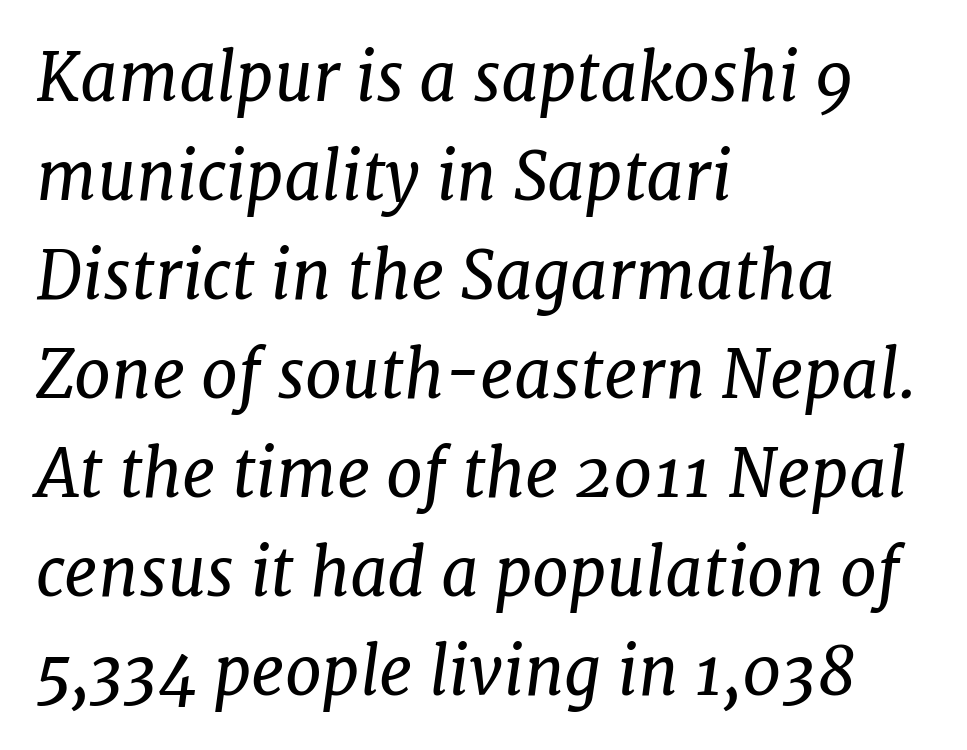
The image shows 66 px regular-weight serif type, italic (leaning right); set left-aligned, normal line spacing (1.5x), normal letter spacing, not underlined; low stroke contrast and a medium x-height.
